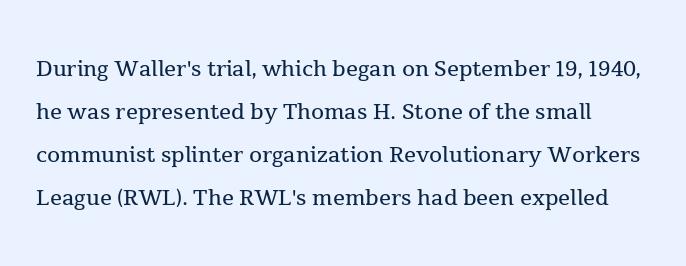
Q: Is the text bold? A: No.
Q: Is the text italic (slanted)? A: No, it is upright.
Q: Is the typeface a serif or a sans-serif typeface? A: Serif.
Q: Is the text underlined? A: No.
Q: Is the spacing between letters normal or unusually wide? A: Normal.
Q: Is the spacing between lines tight, normal or loose? A: Normal.
Q: Width (condensed, normal, or wide)? A: Normal.
Q: x-height? A: Medium.
Q: Monospaced? A: No.
